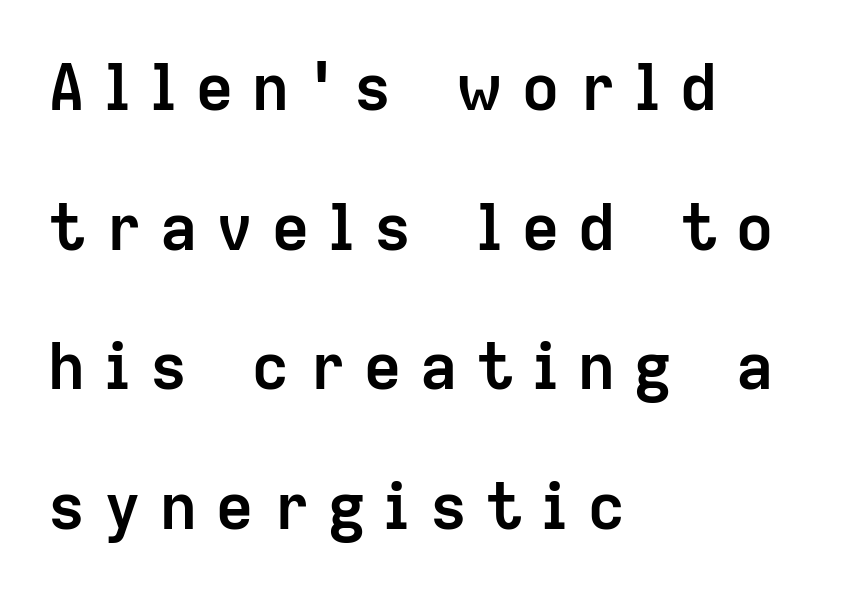
The image shows 65 px semibold sans-serif type, upright; set left-aligned, loose line spacing (2.15x), unusually wide letter spacing (+0.26 em), not underlined; low stroke contrast and a medium x-height.
